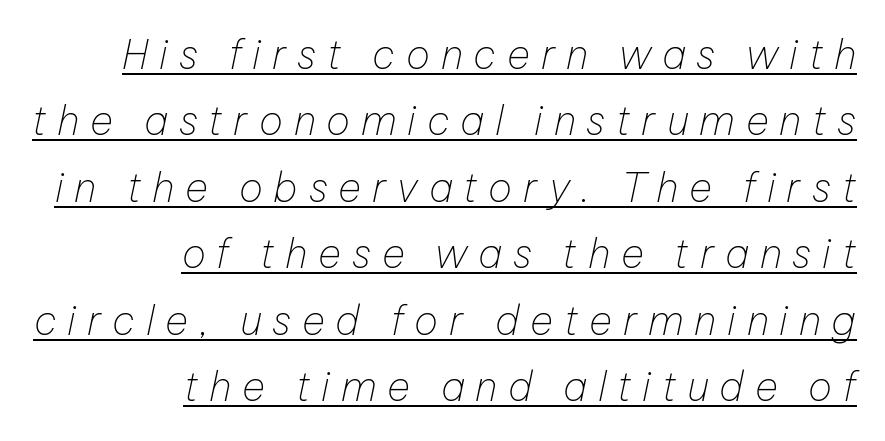
Weight: regular or lighter. The setting favours the right margin, as signatures and pull-quotes sometimes do. If you measured baseline to baseline, you'd find a middling distance. Does the lettering tilt? It does — this is italic. The passage shown is underscored from start to finish.
